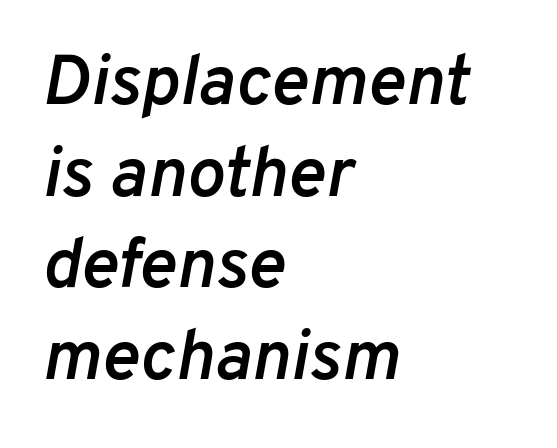
Rows of type keep a routine distance in the vertical direction. The rag falls on the right side of this text block. Observe the ordinary spacing: letters are neighbours, not strangers. The passage shown leans; its letterforms are oblique.
